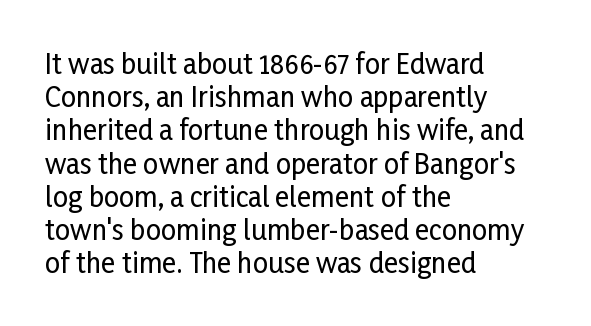
The image shows 27 px text type, upright; set left-aligned, line spacing 1.23x, normal letter spacing, not underlined.
